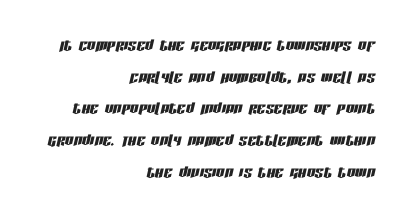
Q: Is the text italic (slanted)? A: Yes, it leans right by about 13 degrees.
Q: Is the text underlined? A: No.
Q: How is the paragraph aligned? A: Right-aligned.
Q: Is the spacing between letters normal or unusually wide? A: Normal.
Q: Is the spacing between lines tight, normal or loose? A: Normal.
